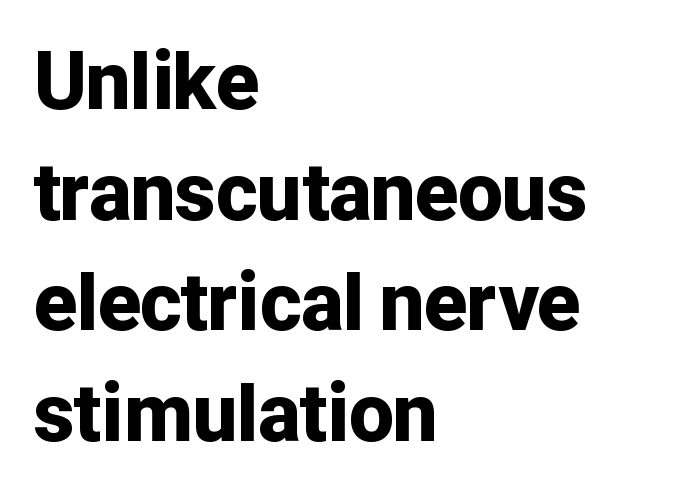
{"serif": "no", "italic": "no", "bold": "yes", "weight": "bold", "width": "normal", "stroke_contrast": "low", "x_height": "medium", "monospaced": "no", "underline": "no", "align": "left", "line_spacing": "normal", "line_spacing_ratio": 1.4, "letter_spacing": "normal", "letter_spacing_em": 0.0, "glyph_px": 79}
